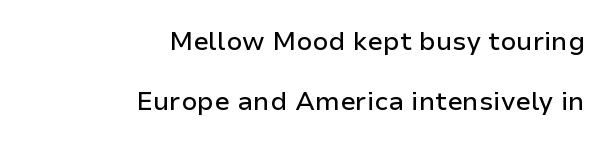
Standard letterfit; no display-style spreading of the glyphs. The passage shown stacks its lines with a broad gap. Just letters on the line, the space beneath them empty. Right-aligned paragraph, ragged on the left.
